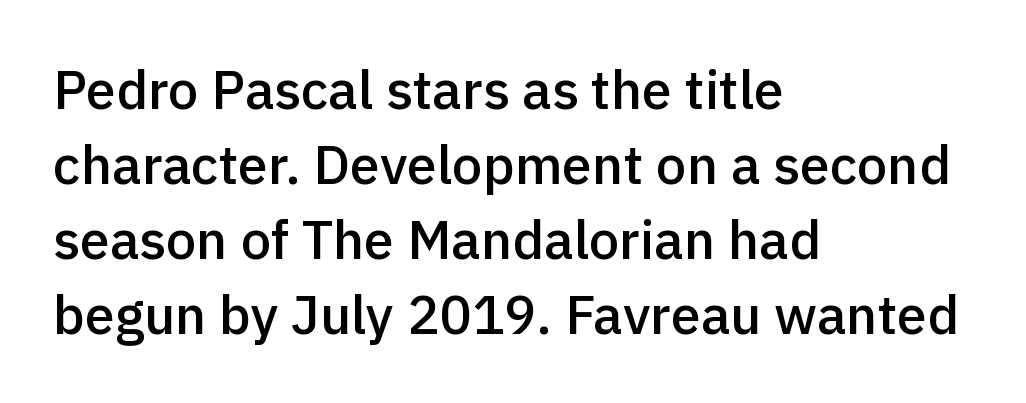
{"serif": "no", "italic": "no", "bold": "semi", "weight": "semibold", "width": "normal", "x_height": "medium", "monospaced": "no", "underline": "no", "align": "left", "line_spacing": "normal", "line_spacing_ratio": 1.39, "letter_spacing": "normal", "letter_spacing_em": 0.0, "glyph_px": 54}
